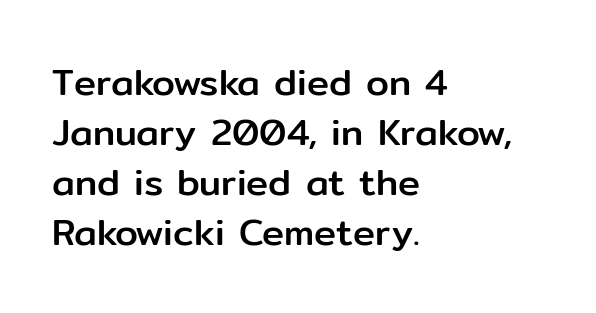
The image shows 37 px sans-serif type, upright; set left-aligned, normal line spacing (1.35x), normal letter spacing, not underlined; low stroke contrast and a medium x-height.
